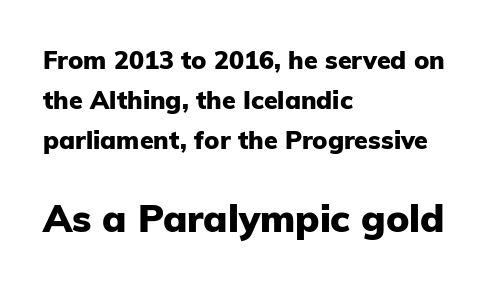
As a designer I'd log this as weight 700, bold. In terms of posture, this sample is upright. A bare baseline throughout the passage. The characters display no serif detailing; their extremities are plain. This sample has the flowing, uneven cadence of proportional lettering.
